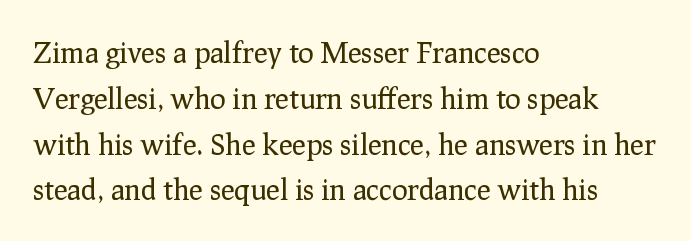
Ascenders rise straight up at ninety degrees. Stems and bowls with no extra thickness — not bold. Whoever set this chose a conventional vertical rhythm. Varying glyph widths throughout — classic text-font behaviour.
